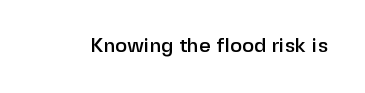
The image shows 20 px text type, upright; set normal letter spacing, not underlined.
